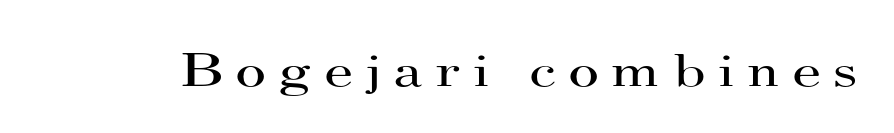
{"serif": "yes", "italic": "no", "bold": "no", "weight": "regular", "width": "wide", "stroke_contrast": "high", "x_height": "small", "monospaced": "no", "underline": "no", "letter_spacing": "wide", "letter_spacing_em": 0.24, "glyph_px": 48}
